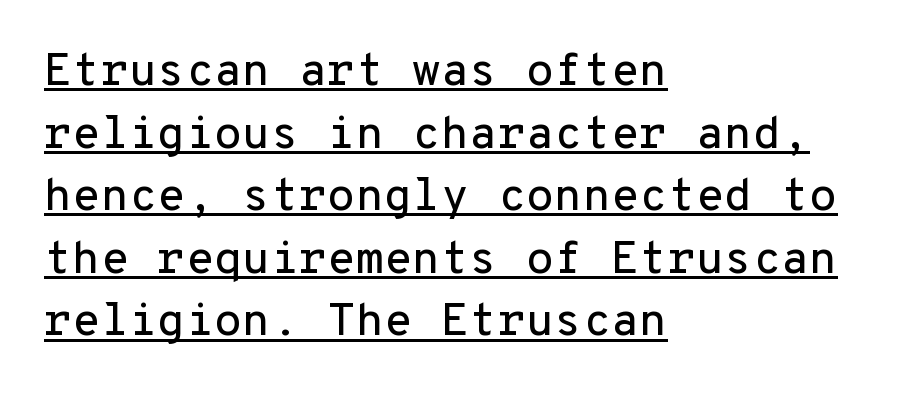
A typesetter would call this leading conventional body-copy spacing. Type style note: lacks serifs. The string is rendered with underlining switched on. Compared with typical body copy, the letter spacing here is the same. These lines stack with their left ends in a neat column. Note the uniform advance width — an 'i' takes as much space as an 'm'.
